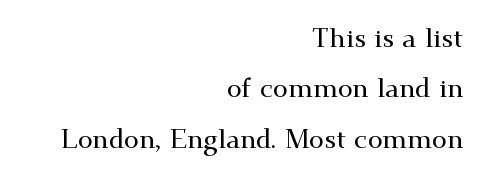
Short note: letters normally spaced. Has an underline been added? It has not. Line endings align vertically; line beginnings do not. Posture: straight, roman, zero tilt.
